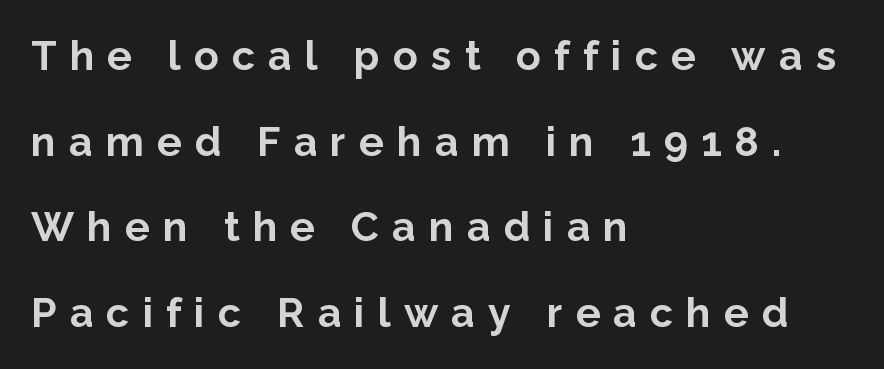
{"serif": "no", "italic": "no", "bold": "yes", "weight": "bold", "width": "normal", "stroke_contrast": "low", "x_height": "medium", "monospaced": "no", "underline": "no", "align": "left", "line_spacing": "loose", "line_spacing_ratio": 2.09, "letter_spacing": "wide", "letter_spacing_em": 0.32, "glyph_px": 41}
